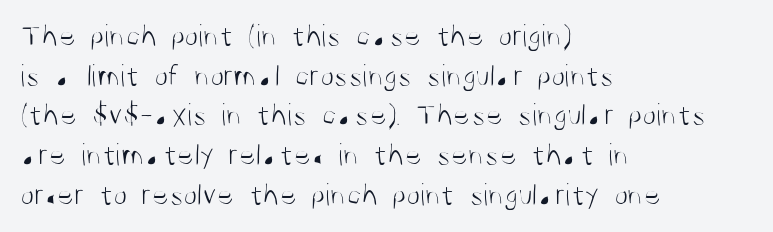
The glyphs are unaccompanied by any horizontal stroke below them. The lines are quadded left. Caption: face not bold, strokes unweighted. The face used here is a sans, in the tradition of grotesques and geometrics.
